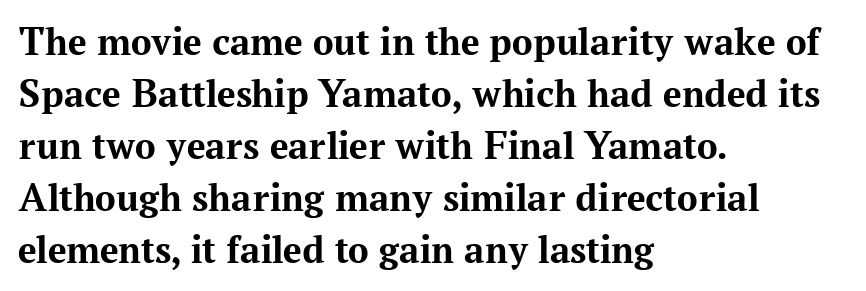
Q: Is the text bold? A: Yes.
Q: Is the text italic (slanted)? A: No, it is upright.
Q: Is the typeface a serif or a sans-serif typeface? A: Serif.
Q: Is the text underlined? A: No.
Q: How is the paragraph aligned? A: Left-aligned.
Q: Is the spacing between letters normal or unusually wide? A: Normal.
Q: Is the spacing between lines tight, normal or loose? A: Normal.
Q: Width (condensed, normal, or wide)? A: Normal.
Q: Stroke contrast? A: Medium.
Q: x-height? A: Medium.
Q: Monospaced? A: No.
